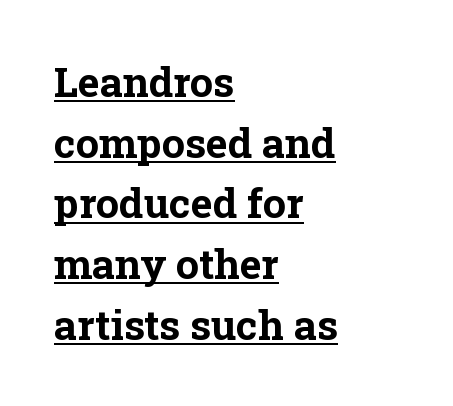
No italicization has been applied; the sample stays upright. How heavy is the stroke? Heavy — this is a bold. The rendering shows small feet on the letterforms — a serif design. These lines stack with their left ends in a neat column.
